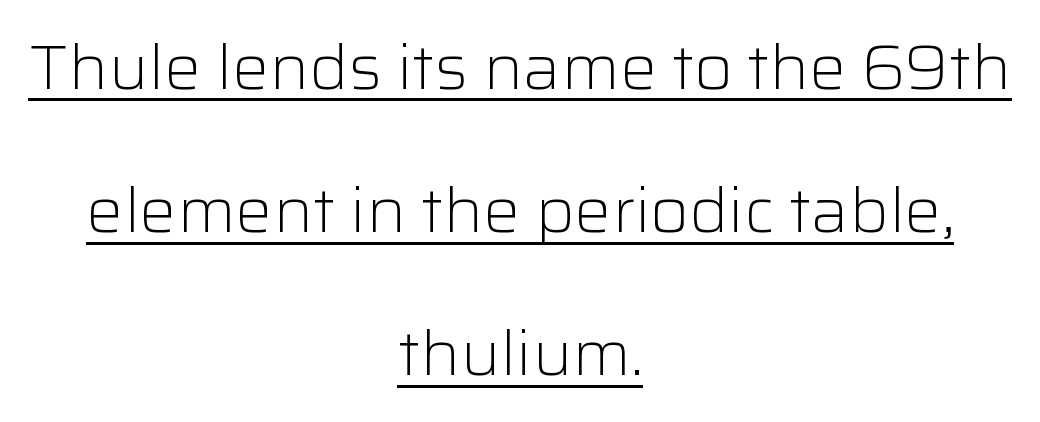
{"serif": "no", "italic": "no", "bold": "no", "weight": "light", "width": "normal", "stroke_contrast": "low", "x_height": "medium", "monospaced": "no", "underline": "yes", "align": "center", "line_spacing": "loose", "line_spacing_ratio": 2.31, "letter_spacing": "normal", "letter_spacing_em": 0.0, "glyph_px": 62}
